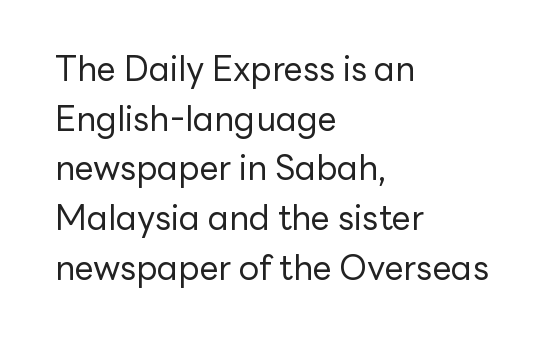
Reading down the column, the eye jumps a familiar distance to each next line. No chunkiness to these letters — they're not bold. Italic? Not at all — the glyphs are vertical. Each letter keeps its own natural width here, so spacing adapts to shape.
